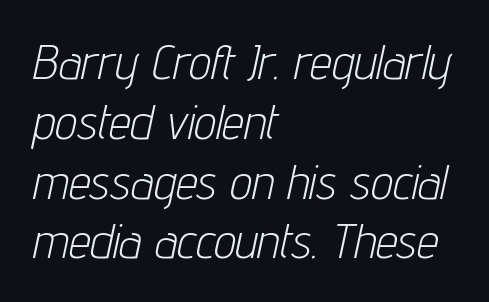
Q: Is the text bold? A: No.
Q: Is the text italic (slanted)? A: Yes, it leans right by about 12 degrees.
Q: Is the text underlined? A: No.
Q: How is the paragraph aligned? A: Left-aligned.
Q: Is the spacing between letters normal or unusually wide? A: Normal.
Q: Width (condensed, normal, or wide)? A: Condensed.
Q: Stroke contrast? A: Low.
Q: x-height? A: Medium.
Q: Monospaced? A: No.
